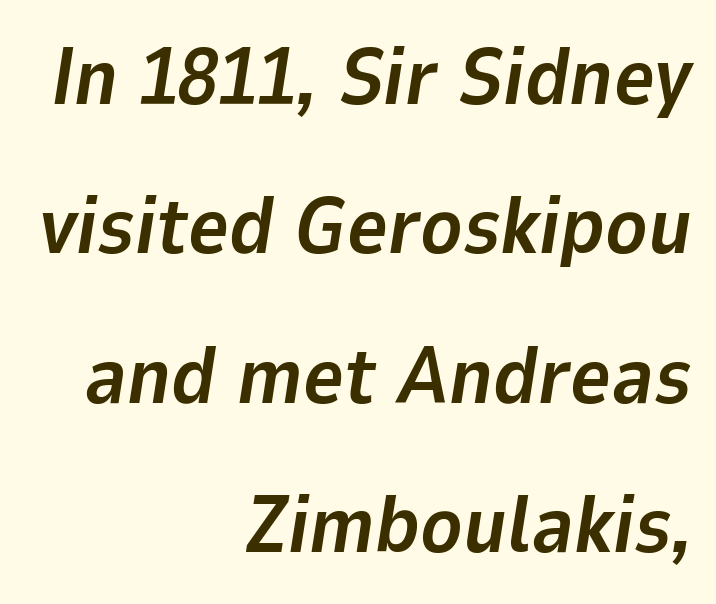
The image shows 79 px bold type, italic (leaning right); set right-aligned, line spacing 1.89x, normal letter spacing, not underlined; low stroke contrast and a medium x-height.
